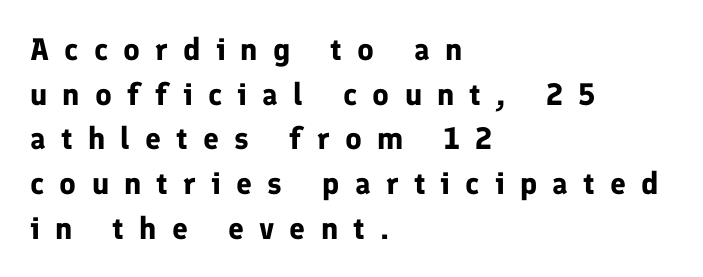
The image shows 31 px bold sans-serif type, upright; set left-aligned, normal line spacing (1.44x), unusually wide letter spacing (+0.49 em), not underlined; low stroke contrast and a medium x-height.
